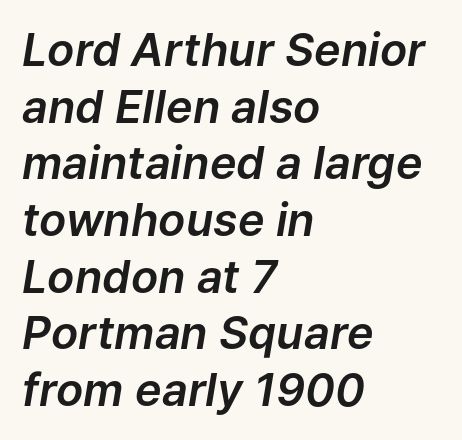
The image shows 45 px text type, italic (leaning right); set left-aligned, normal line spacing (1.26x), normal letter spacing, not underlined; low stroke contrast and a medium x-height.
